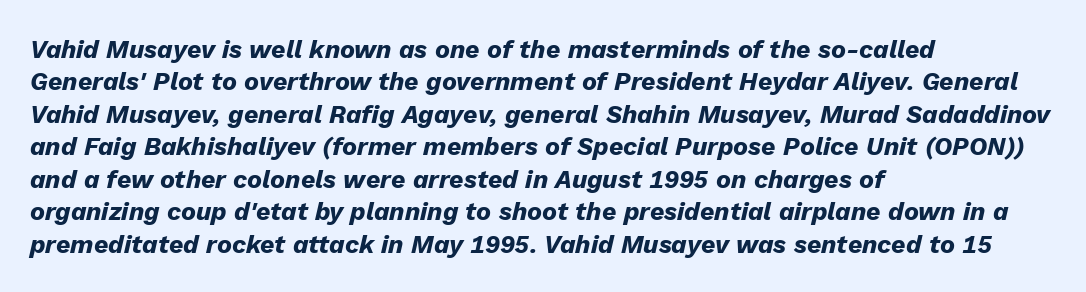
The image shows 25 px bold type, italic (leaning right); set left-aligned, normal line spacing (1.3x), normal letter spacing, not underlined.
